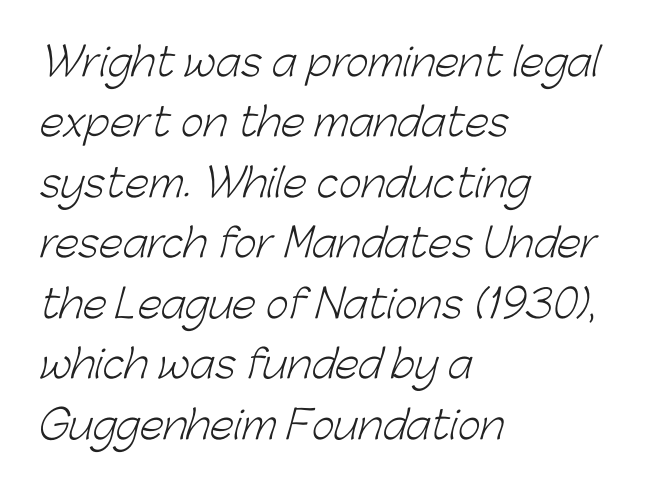
The strokes carry an ordinary text weight at most. Horizontally, the lines are justified to the leading edge only. This sample uses plain, unmodified letter spacing. Words float on clear page, feet unadorned.
